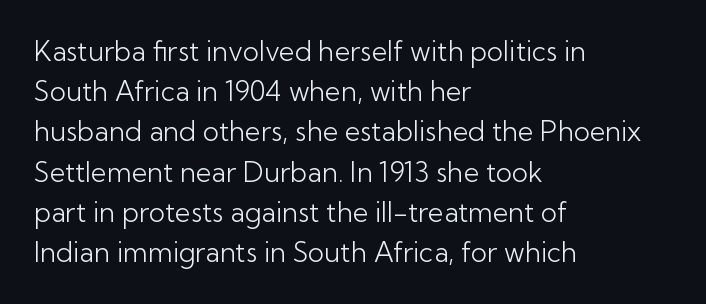
The image shows 27 px text type, upright; set left-aligned, normal line spacing (1.49x), normal letter spacing, not underlined.
